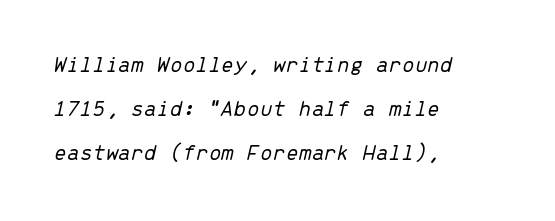
Honestly, the letter spacing is just normal — you wouldn't notice it. Is this a heavy cut? Hardly; it is regular or lighter. These lines are set flush left with a ragged right edge. Just letters on the line, the space beneath them empty.
